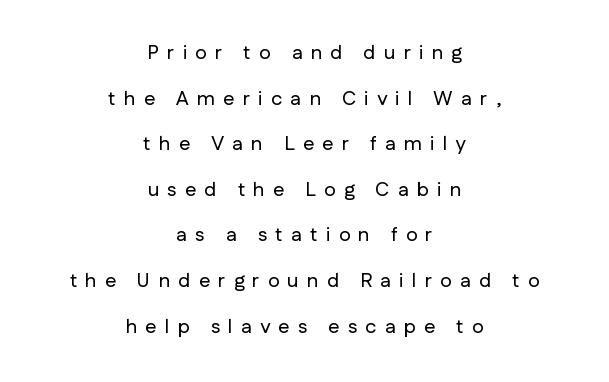
{"italic": "no", "underline": "no", "align": "center", "line_spacing": "loose", "line_spacing_ratio": 2.28, "letter_spacing": "wide", "letter_spacing_em": 0.41, "glyph_px": 20}
